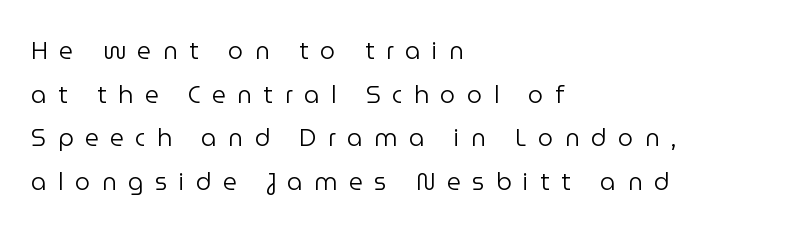
The image shows 24 px text type, upright; set left-aligned, line spacing 1.82x, unusually wide letter spacing (+0.48 em), not underlined.
